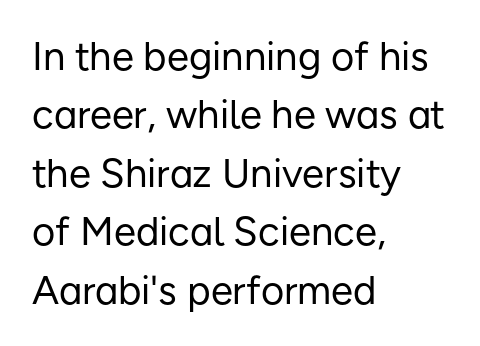
{"serif": "no", "italic": "no", "bold": "no", "weight": "regular", "width": "normal", "stroke_contrast": "low", "x_height": "medium", "monospaced": "no", "underline": "no", "align": "left", "line_spacing": "normal", "line_spacing_ratio": 1.46, "letter_spacing": "normal", "letter_spacing_em": 0.0, "glyph_px": 40}
